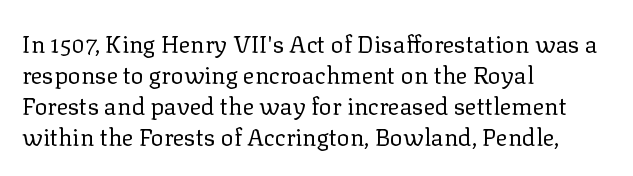
{"italic": "no", "bold": "no", "underline": "no", "align": "left", "line_spacing": "normal", "line_spacing_ratio": 1.29, "letter_spacing": "normal", "letter_spacing_em": 0.0, "glyph_px": 24}
